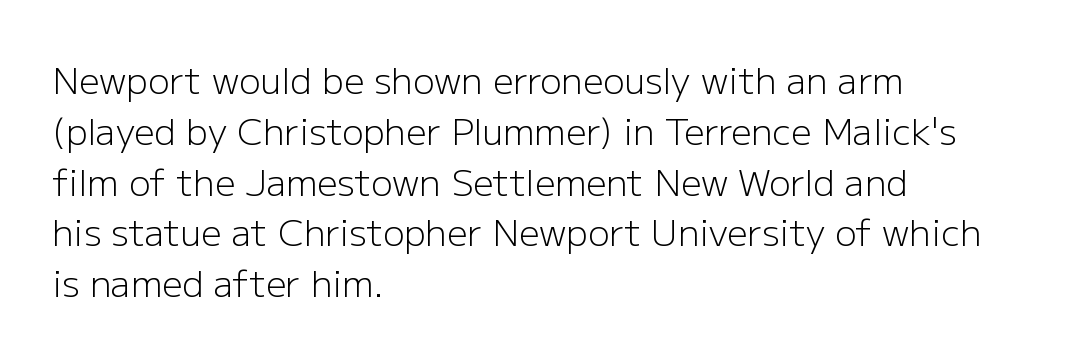
The image shows 36 px light sans-serif type, upright; set left-aligned, normal line spacing (1.41x), normal letter spacing, not underlined; low stroke contrast and a medium x-height.
